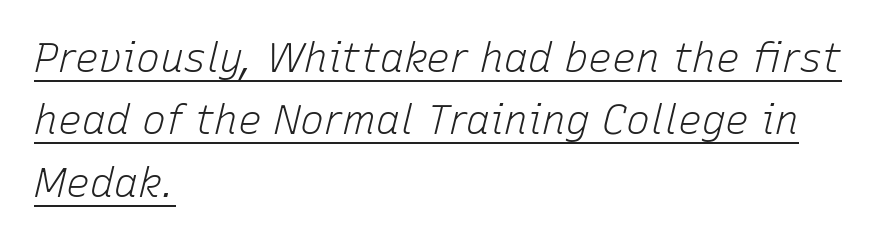
Q: Is the text bold? A: No.
Q: Is the text italic (slanted)? A: Yes, it leans right by about 15 degrees.
Q: Is the text underlined? A: Yes.
Q: How is the paragraph aligned? A: Left-aligned.
Q: Is the spacing between letters normal or unusually wide? A: Normal.
Q: Is the spacing between lines tight, normal or loose? A: Normal.
Q: Width (condensed, normal, or wide)? A: Normal.
Q: Stroke contrast? A: Low.
Q: x-height? A: Medium.
Q: Monospaced? A: No.
